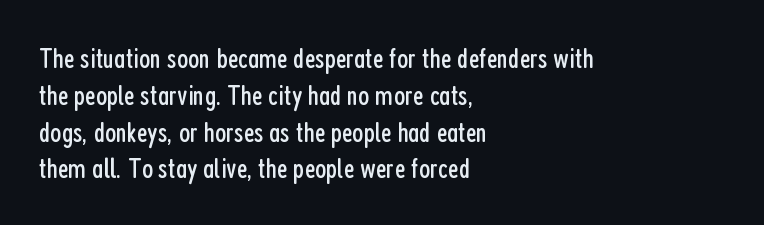
{"serif": "no", "italic": "no", "bold": "no", "weight": "regular", "width": "condensed", "stroke_contrast": "low", "x_height": "medium", "monospaced": "no", "underline": "no", "align": "left", "line_spacing": "normal", "line_spacing_ratio": 1.27, "letter_spacing": "normal", "letter_spacing_em": 0.0, "glyph_px": 29}
